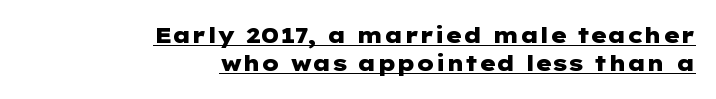
The image shows 22 px bold type, upright; set right-aligned, normal line spacing (1.29x), normal letter spacing, underlined.
